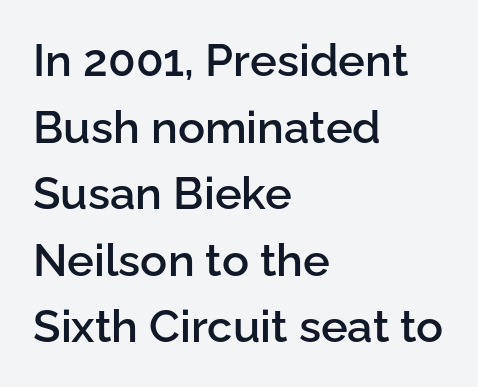
Q: Is the text bold? A: Semi-bold.
Q: Is the text italic (slanted)? A: No, it is upright.
Q: Is the typeface a serif or a sans-serif typeface? A: Sans-serif.
Q: Is the text underlined? A: No.
Q: How is the paragraph aligned? A: Left-aligned.
Q: Is the spacing between letters normal or unusually wide? A: Normal.
Q: Is the spacing between lines tight, normal or loose? A: Normal.
Q: Width (condensed, normal, or wide)? A: Normal.
Q: Stroke contrast? A: Low.
Q: x-height? A: Medium.
Q: Monospaced? A: No.
